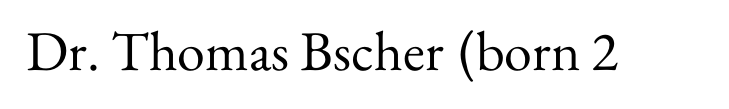
Caption: standard tracking, unaltered. This sample has the flowing, uneven cadence of proportional lettering. A quiet, ordinary-to-light weight characterises the typeface. The type family on display is of the serif kind. The font's upright variant was chosen for this text.
